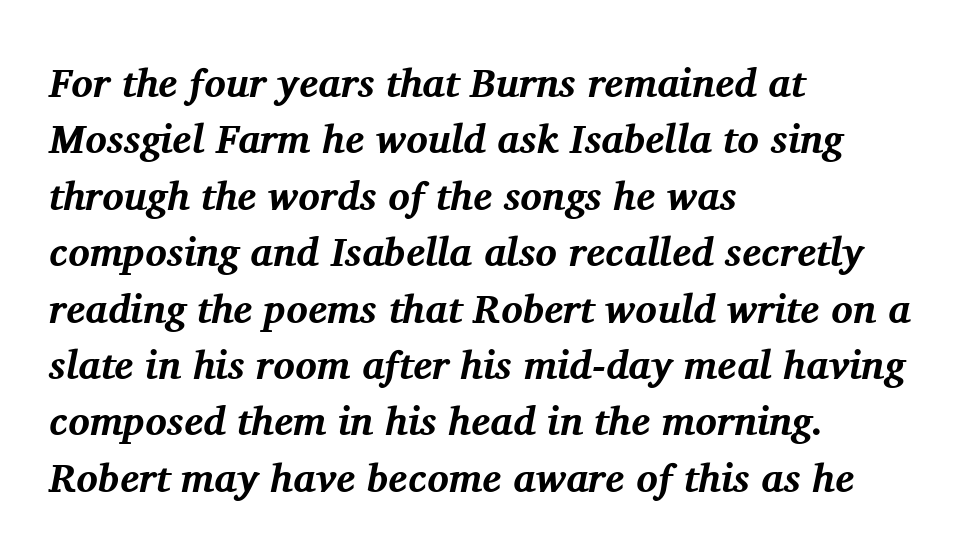
Is this a fixed-width face? No — the glyphs have proportional, varying widths. The rag falls on the right side of this text block. This sample uses plain, unmodified letter spacing. Successive baselines arrive at the customary interval. This rendering employs a face with finishing strokes, i.e., a serif. Style check: oblique.
